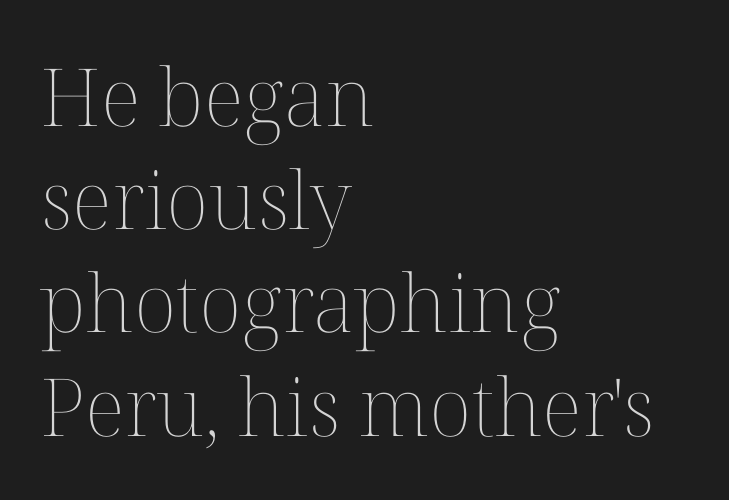
Q: Is the text bold? A: No.
Q: Is the text italic (slanted)? A: No, it is upright.
Q: Is the text underlined? A: No.
Q: How is the paragraph aligned? A: Left-aligned.
Q: Is the spacing between letters normal or unusually wide? A: Normal.
Q: Is the spacing between lines tight, normal or loose? A: Normal.
Q: Width (condensed, normal, or wide)? A: Normal.
Q: Stroke contrast? A: Medium.
Q: x-height? A: Medium.
Q: Monospaced? A: No.
